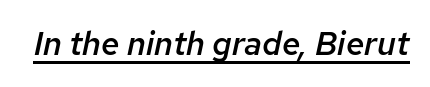
The image shows 33 px semibold type, italic (leaning right); set normal letter spacing, underlined; low stroke contrast and a medium x-height.
